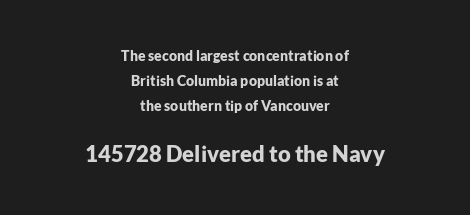
Q: Is the text bold? A: Yes.
Q: Is the text italic (slanted)? A: No, it is upright.
Q: Is the text underlined? A: No.
Q: How is the paragraph aligned? A: Centered.
Q: Is the spacing between letters normal or unusually wide? A: Normal.
Q: Which block of text is set in a larger size, the first (top) or the second (bottom)? A: The second (bottom) one.
